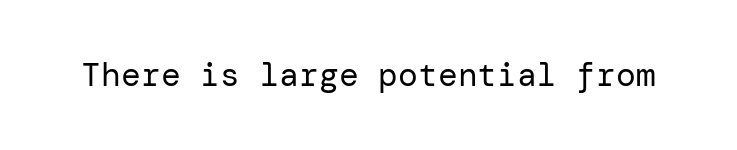
{"serif": "no", "italic": "no", "bold": "no", "weight": "regular", "width": "normal", "stroke_contrast": "low", "x_height": "medium", "underline": "no", "letter_spacing": "normal", "letter_spacing_em": 0.0, "glyph_px": 33}
